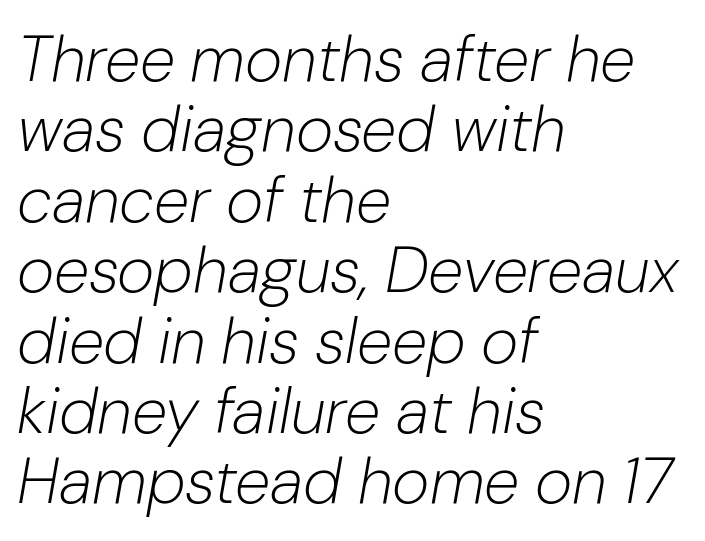
Q: Is the text bold? A: No.
Q: Is the text italic (slanted)? A: Yes, it leans right by about 10 degrees.
Q: Is the text underlined? A: No.
Q: How is the paragraph aligned? A: Left-aligned.
Q: Is the spacing between letters normal or unusually wide? A: Normal.
Q: Is the spacing between lines tight, normal or loose? A: Tight.
Q: Width (condensed, normal, or wide)? A: Normal.
Q: Stroke contrast? A: Low.
Q: x-height? A: Medium.
Q: Monospaced? A: No.
